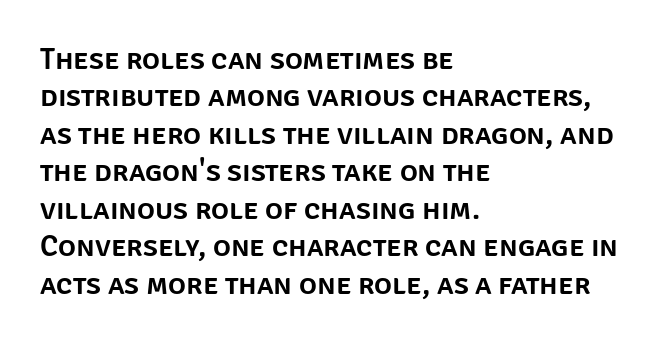
Q: Is the text italic (slanted)? A: No, it is upright.
Q: Is the typeface a serif or a sans-serif typeface? A: Sans-serif.
Q: Is the text underlined? A: No.
Q: How is the paragraph aligned? A: Left-aligned.
Q: Is the spacing between letters normal or unusually wide? A: Normal.
Q: Is the spacing between lines tight, normal or loose? A: Normal.
Q: Width (condensed, normal, or wide)? A: Normal.
Q: Stroke contrast? A: Low.
Q: x-height? A: Large.
Q: Monospaced? A: No.
